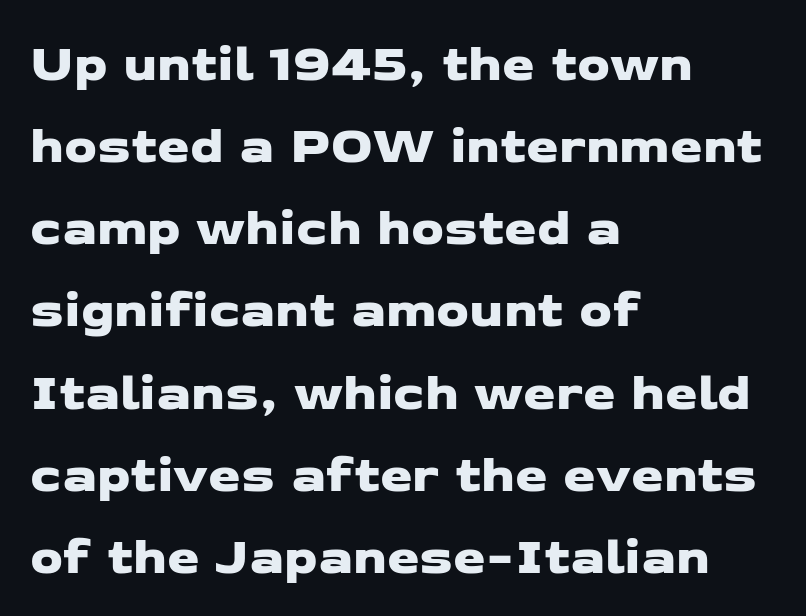
{"serif": "no", "width": "wide", "stroke_contrast": "low", "x_height": "medium", "monospaced": "no", "underline": "no", "align": "left", "line_spacing": "normal", "line_spacing_ratio": 1.58, "letter_spacing": "normal", "letter_spacing_em": 0.0, "glyph_px": 52}
